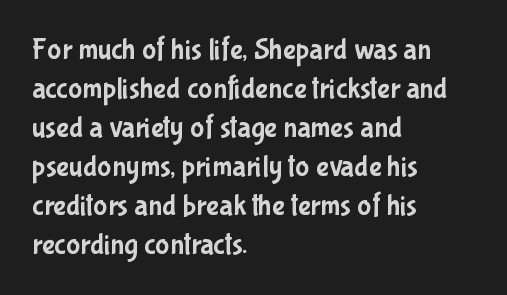
Q: Is the text italic (slanted)? A: No, it is upright.
Q: Is the typeface a serif or a sans-serif typeface? A: Sans-serif.
Q: Is the text underlined? A: No.
Q: How is the paragraph aligned? A: Left-aligned.
Q: Is the spacing between letters normal or unusually wide? A: Normal.
Q: Is the spacing between lines tight, normal or loose? A: Normal.
Q: Width (condensed, normal, or wide)? A: Condensed.
Q: Stroke contrast? A: Low.
Q: x-height? A: Medium.
Q: Monospaced? A: No.
